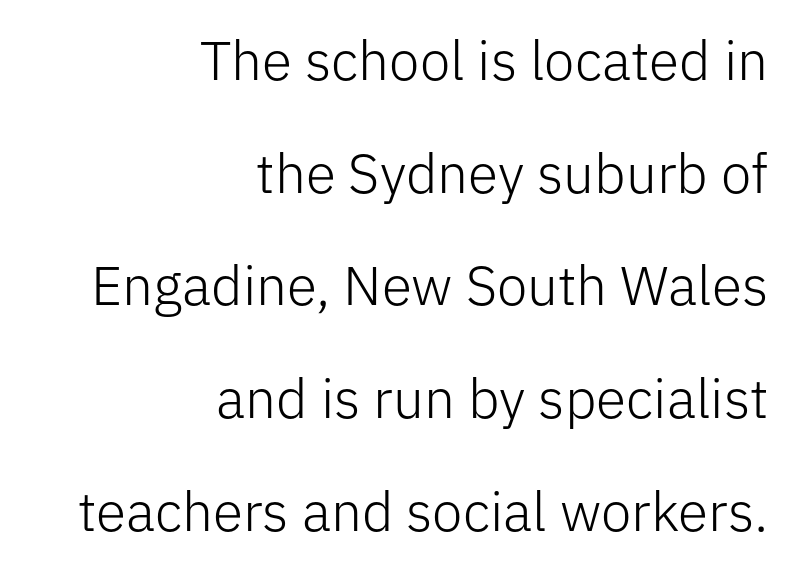
{"serif": "no", "italic": "no", "bold": "no", "weight": "light", "width": "normal", "stroke_contrast": "low", "x_height": "medium", "monospaced": "no", "underline": "no", "align": "right", "line_spacing": "loose", "line_spacing_ratio": 2.05, "letter_spacing": "normal", "letter_spacing_em": 0.0, "glyph_px": 55}
